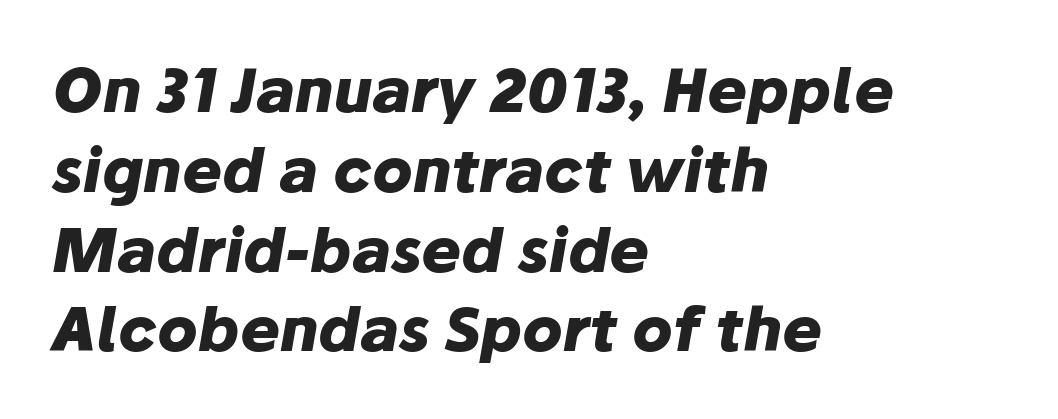
Q: Is the text bold? A: Yes.
Q: Is the text italic (slanted)? A: Yes, it leans right by about 10 degrees.
Q: Is the text underlined? A: No.
Q: How is the paragraph aligned? A: Left-aligned.
Q: Is the spacing between letters normal or unusually wide? A: Normal.
Q: Is the spacing between lines tight, normal or loose? A: Normal.
Q: Width (condensed, normal, or wide)? A: Normal.
Q: Stroke contrast? A: Low.
Q: x-height? A: Medium.
Q: Monospaced? A: No.
